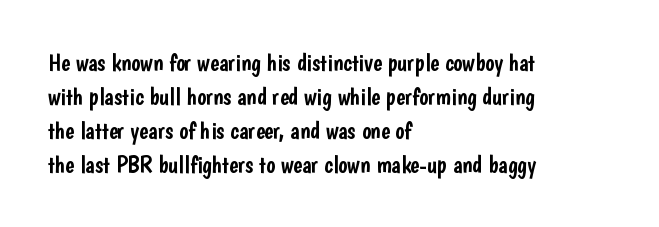
{"italic": "no", "underline": "no", "align": "left", "line_spacing": "normal", "line_spacing_ratio": 1.41, "letter_spacing": "normal", "letter_spacing_em": 0.0, "glyph_px": 24}
